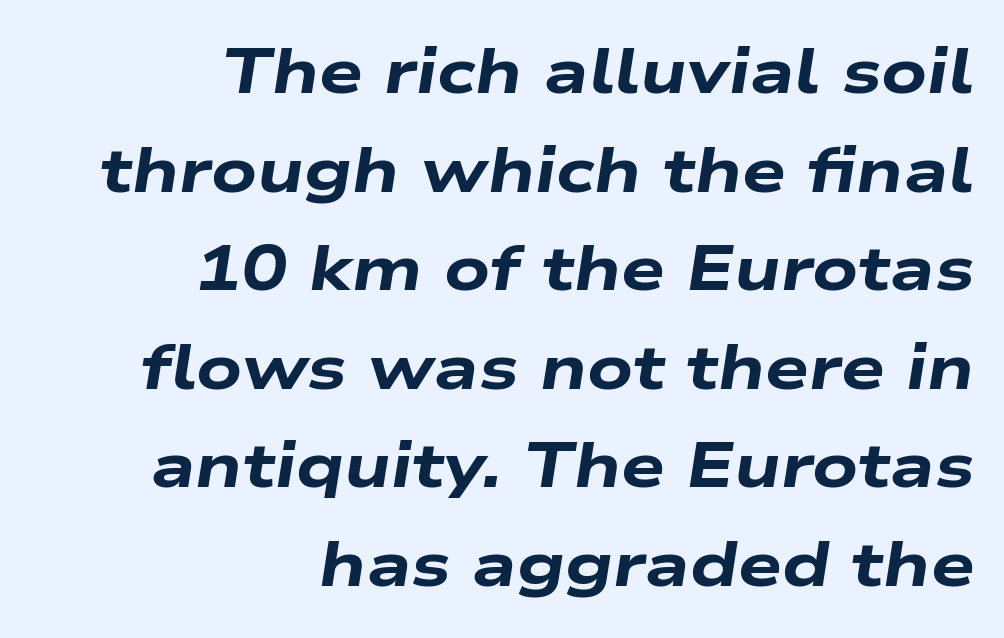
Letters rest on an invisible, unmarked baseline. Visually the block forms a straight wall on the right and a jagged coastline on the left. Heavy-handed strokes throughout: this text is bold. You could not count columns in this text — the font is proportionally spaced. Posture: slanted. The letters sit at their default tracking, neither squeezed nor spread.
